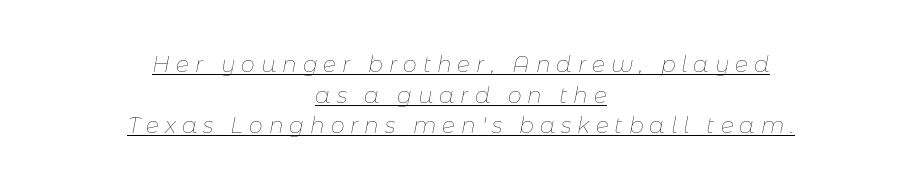
{"italic": "yes", "lean": "right", "slant_degrees": 11, "bold": "no", "underline": "yes", "align": "center", "line_spacing": "normal", "line_spacing_ratio": 1.39, "letter_spacing": "wide", "letter_spacing_em": 0.27, "glyph_px": 22}
